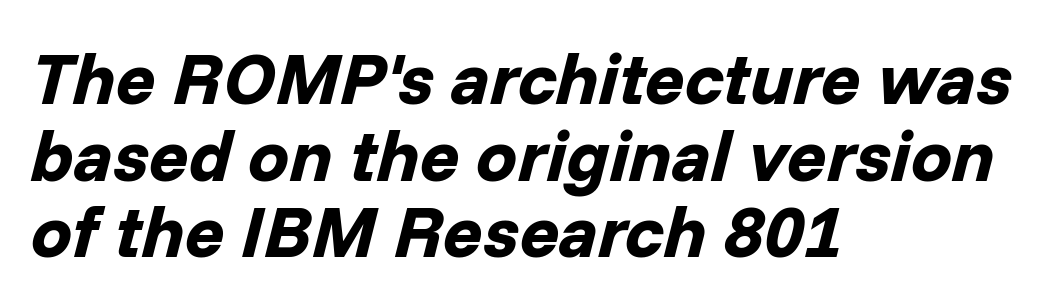
Q: Is the text bold? A: Yes.
Q: Is the text italic (slanted)? A: Yes, it leans right by about 14 degrees.
Q: Is the text underlined? A: No.
Q: How is the paragraph aligned? A: Left-aligned.
Q: Is the spacing between letters normal or unusually wide? A: Normal.
Q: Is the spacing between lines tight, normal or loose? A: Tight.
Q: Width (condensed, normal, or wide)? A: Normal.
Q: Stroke contrast? A: Low.
Q: x-height? A: Medium.
Q: Monospaced? A: No.
